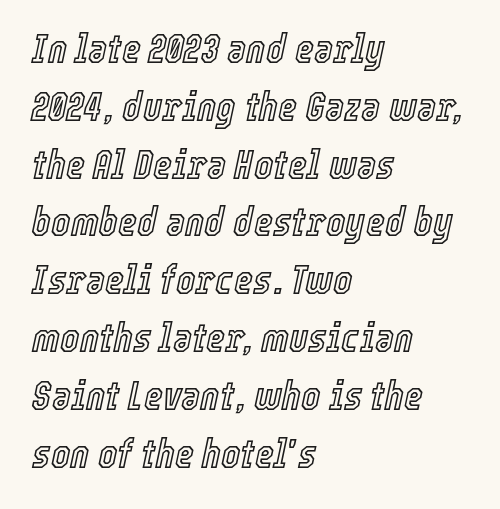
The image shows 41 px condensed type, italic (leaning right); set left-aligned, normal line spacing (1.41x), normal letter spacing, not underlined; a medium x-height.
